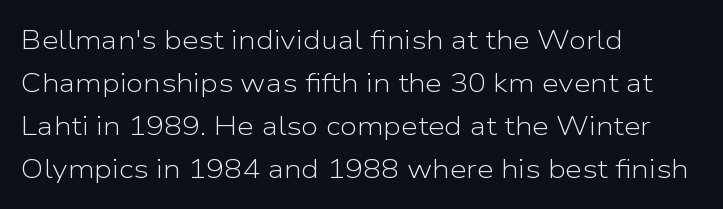
{"italic": "no", "bold": "no", "underline": "no", "align": "left", "line_spacing": "normal", "line_spacing_ratio": 1.59, "letter_spacing": "normal", "letter_spacing_em": 0.0, "glyph_px": 27}
